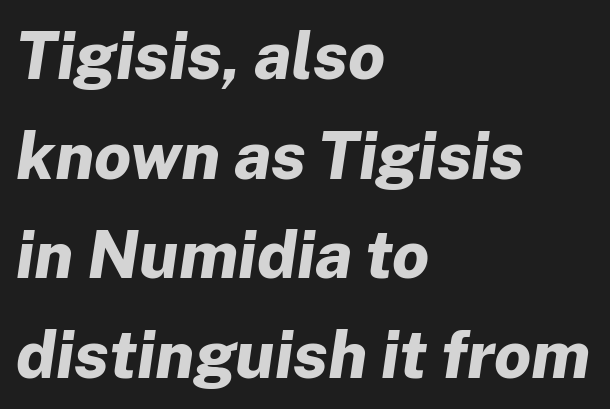
Where is the straight margin? On the left. Is the type bold? Yes — the strokes are clearly thick and heavy. The gap between lines stays unmarked. The rendering uses a moderate line-height, typical for paragraphs. When letters slant like this, we call the style italic.
